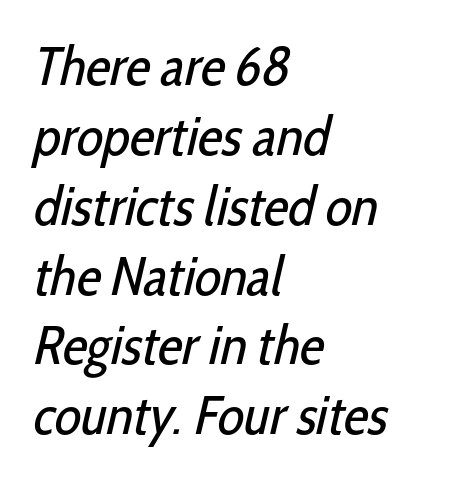
The image shows 55 px regular-weight, condensed sans-serif type; set left-aligned, normal line spacing (1.27x), normal letter spacing, not underlined; low stroke contrast and a medium x-height.
